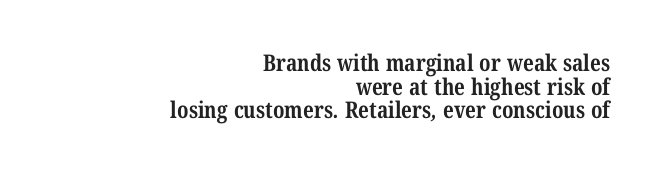
The image shows 23 px bold type; set right-aligned, tight line spacing (1.03x), normal letter spacing, not underlined.
